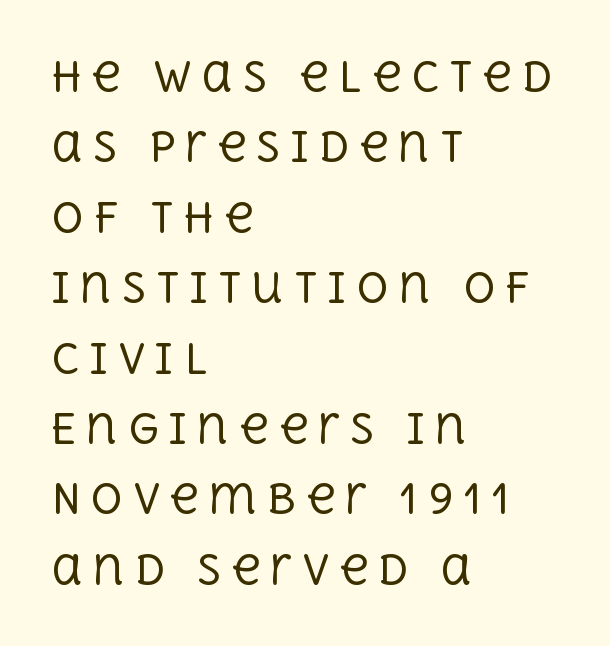
The image shows 40 px regular-weight serif type, upright; set left-aligned, line spacing 1.76x, unusually wide letter spacing (+0.24 em), not underlined; a large x-height.
